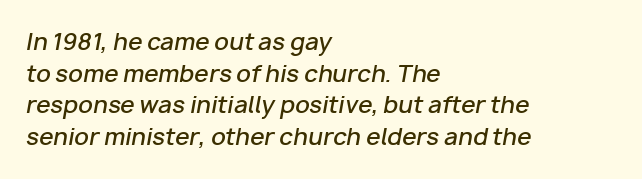
The image shows 23 px text type, italic (leaning right); set left-aligned, normal line spacing (1.38x), normal letter spacing, not underlined.
